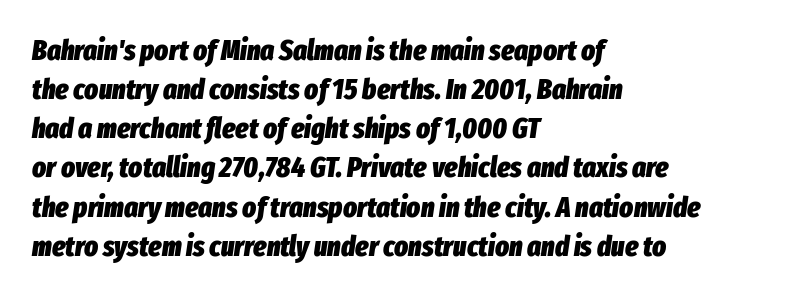
Thick stems and heavy bowls — unmistakably bold. The passage shown leans; its letterforms are oblique. Leading: standard. Look at the tracking — it's just the regular setting, nothing added. The compositor pushed each line to the left boundary.
